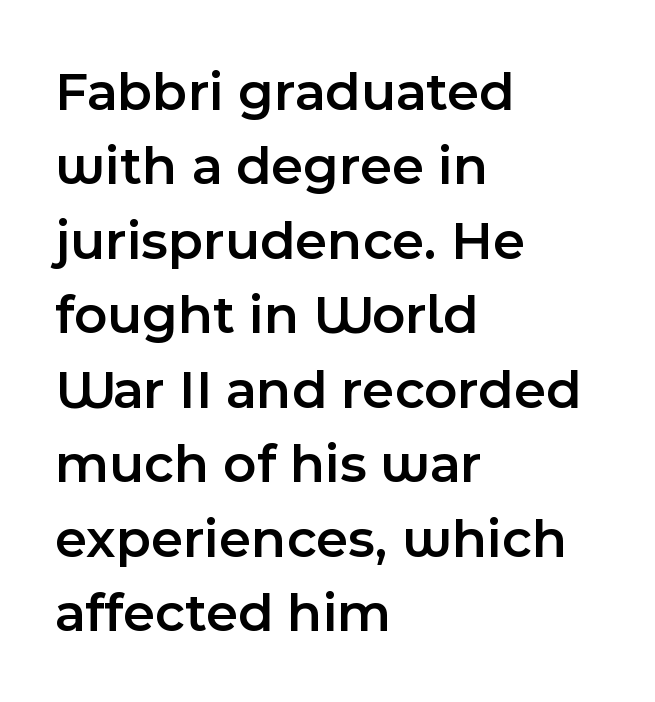
The image shows 56 px semibold sans-serif type, upright; set left-aligned, normal line spacing (1.33x), normal letter spacing, not underlined; a medium x-height.
